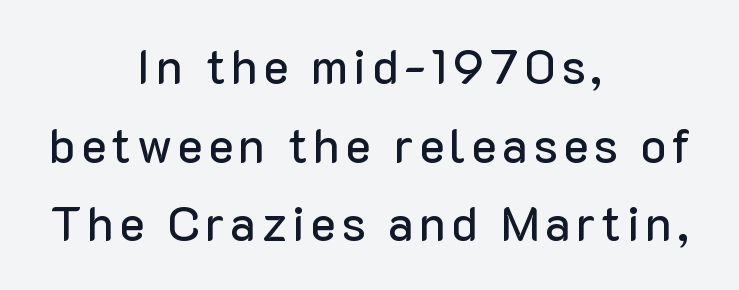
{"serif": "no", "italic": "no", "width": "normal", "stroke_contrast": "low", "x_height": "medium", "monospaced": "no", "underline": "no", "align": "center", "line_spacing": "normal", "line_spacing_ratio": 1.64, "glyph_px": 48}
